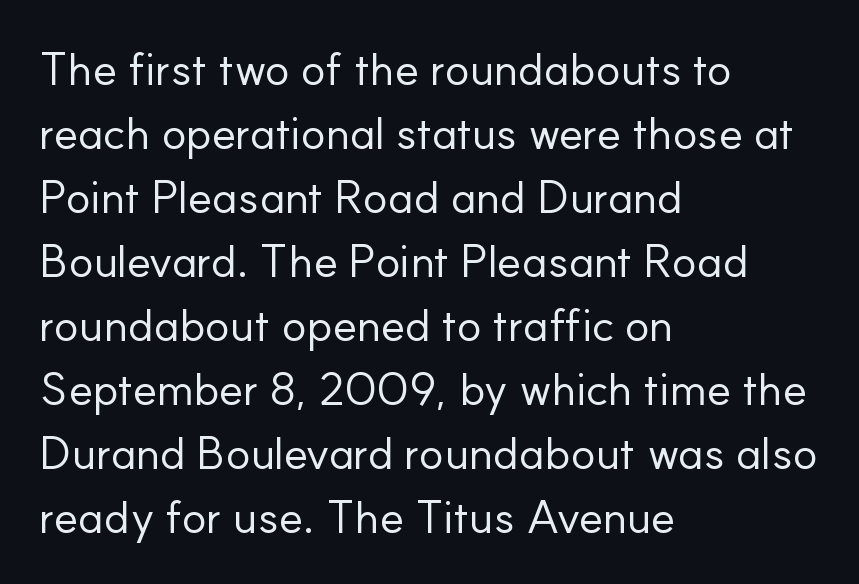
{"serif": "no", "italic": "no", "bold": "no", "weight": "regular", "width": "normal", "stroke_contrast": "low", "x_height": "small", "monospaced": "no", "underline": "no", "align": "left", "line_spacing": "normal", "line_spacing_ratio": 1.39, "letter_spacing": "normal", "letter_spacing_em": 0.0, "glyph_px": 46}
